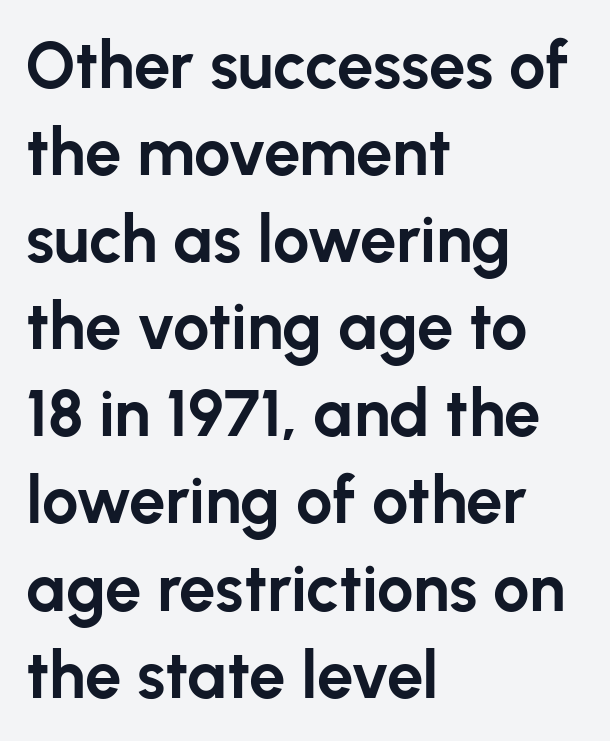
This sample uses an upright cut, with every glyph sitting square on the baseline. Words float on clear page, feet unadorned. Grotesque or geometric, the face here clearly has no serifs. Normally led — the rows are evenly, conventionally spaced. All the whitespace from short lines collects on the right. Observe the ordinary spacing: letters are neighbours, not strangers.
